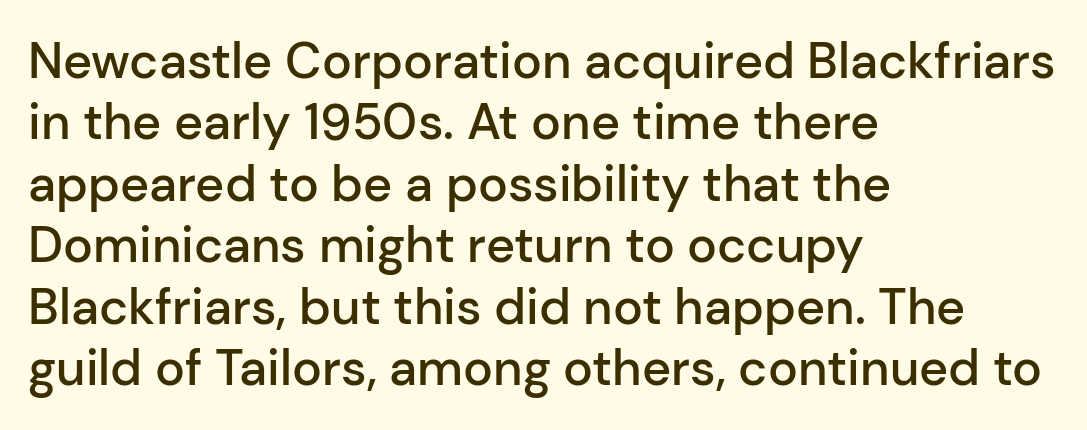
Character widths vary here, with narrow letters taking less room than wide ones. This rendering features lettering with no underline. Here the glyphs are tracked normally, forming tight word shapes. Typographic density is moderately raised because the face is semibold.
